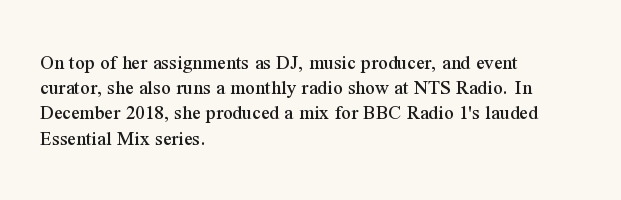
Posture: straight, roman, zero tilt. A clean baseline with only descenders dipping below it. Does the copy run flush right? No — it runs flush left. Tracking value appears to be zero — textbook default spacing.
